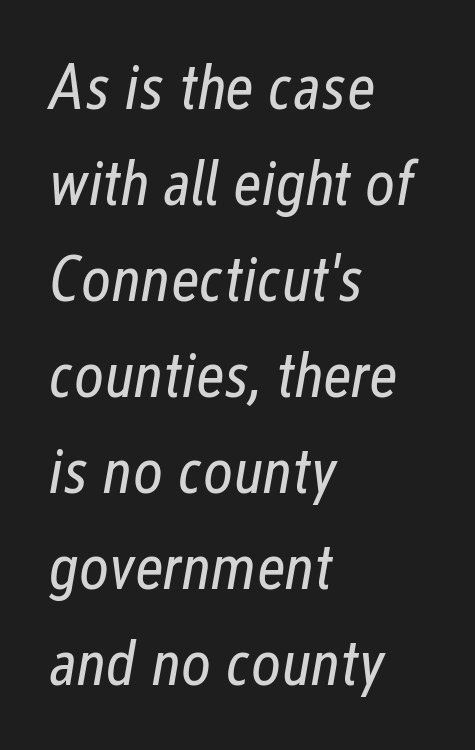
Q: Is the text bold? A: No.
Q: Is the text italic (slanted)? A: Yes, it leans right by about 12 degrees.
Q: Is the text underlined? A: No.
Q: How is the paragraph aligned? A: Left-aligned.
Q: Is the spacing between letters normal or unusually wide? A: Normal.
Q: Is the spacing between lines tight, normal or loose? A: Normal.
Q: Width (condensed, normal, or wide)? A: Condensed.
Q: Stroke contrast? A: Low.
Q: x-height? A: Medium.
Q: Monospaced? A: No.
